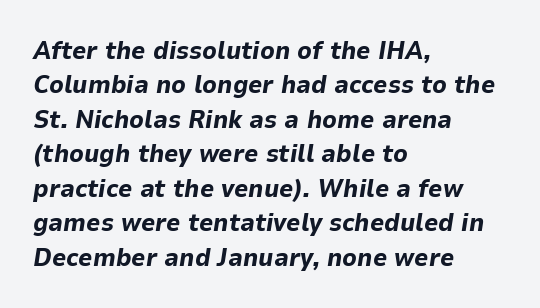
{"italic": "yes", "lean": "right", "slant_degrees": 9, "bold": "yes", "underline": "no", "align": "left", "line_spacing": "normal", "line_spacing_ratio": 1.38, "letter_spacing": "normal", "letter_spacing_em": 0.0, "glyph_px": 25}
